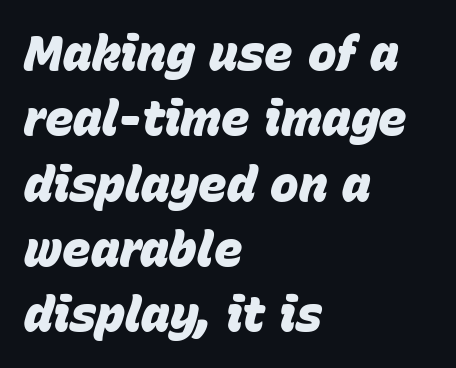
Q: Is the text bold? A: Yes.
Q: Is the text italic (slanted)? A: Yes, it leans right by about 15 degrees.
Q: Is the text underlined? A: No.
Q: How is the paragraph aligned? A: Left-aligned.
Q: Is the spacing between letters normal or unusually wide? A: Normal.
Q: Is the spacing between lines tight, normal or loose? A: Normal.
Q: Width (condensed, normal, or wide)? A: Normal.
Q: Stroke contrast? A: Low.
Q: x-height? A: Large.
Q: Monospaced? A: No.
